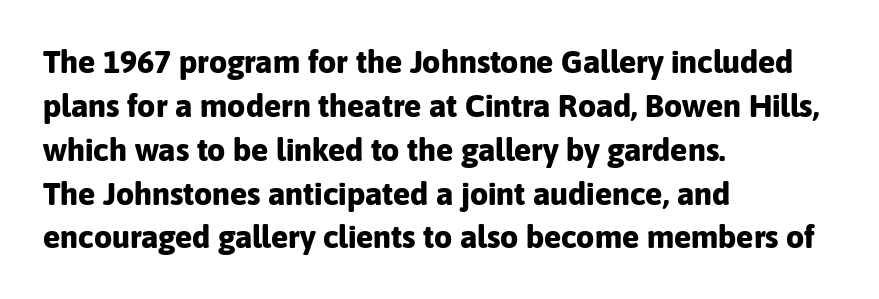
Inter-character spacing is left at the font's built-in metrics. Vertical strokes here are truly vertical. Left-aligned paragraph, ragged on the right. To sum up the face: it is a sans, with no serifs. The passage shown is typed in a proportional face where columns would drift.
